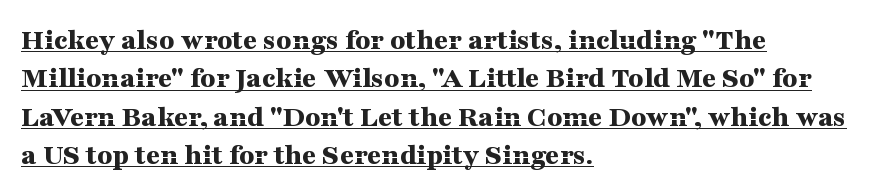
The image shows 31 px bold, wide serif type, upright; set left-aligned, line spacing 1.24x, normal letter spacing, underlined; medium stroke contrast and a medium x-height.
